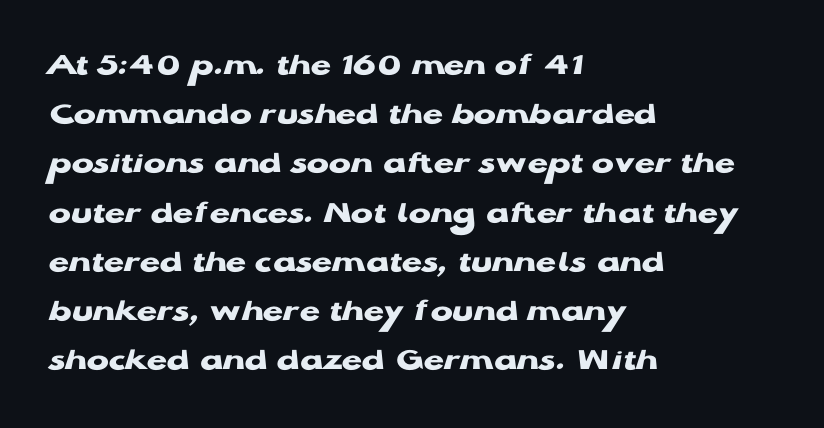
The image shows 33 px heavy, wide sans-serif type, upright; set left-aligned, normal line spacing (1.49x), normal letter spacing, not underlined; low stroke contrast and a medium x-height.
